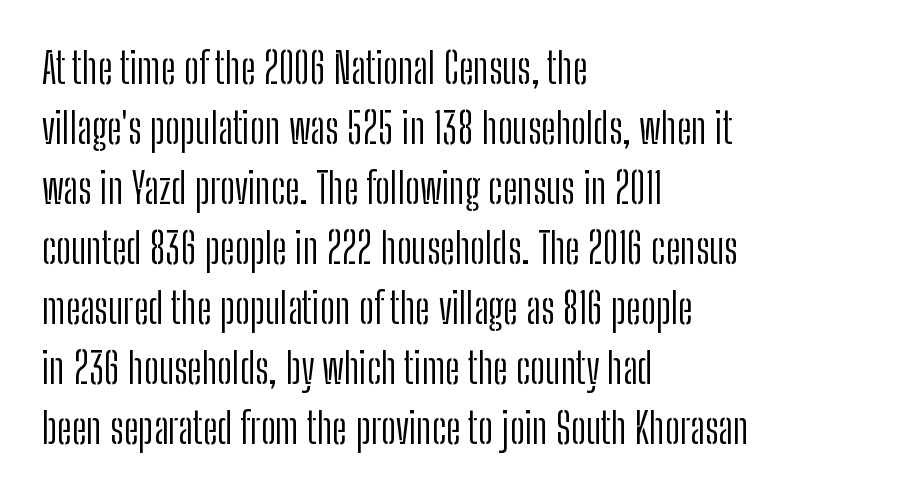
{"serif": "no", "italic": "no", "bold": "no", "weight": "light", "width": "condensed", "stroke_contrast": "low", "x_height": "medium", "monospaced": "no", "underline": "no", "align": "left", "line_spacing": "normal", "line_spacing_ratio": 1.43, "letter_spacing": "normal", "letter_spacing_em": 0.0, "glyph_px": 42}
